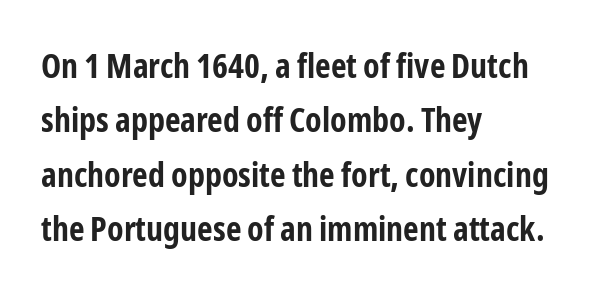
The face used here is proportionally spaced, like ordinary book or web type. Its strokes are broad and dark, the hallmark of bold type. A typesetter would label this face a sans. A roman cut, with each character standing at attention.
